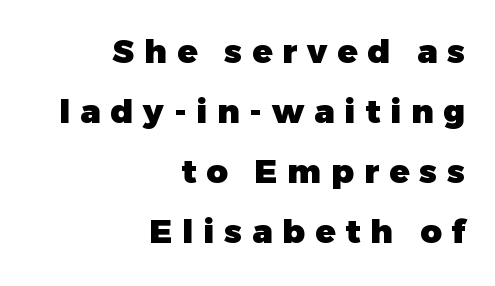
The image shows 33 px heavy sans-serif type, upright; set right-aligned, line spacing 1.82x, unusually wide letter spacing (+0.3 em), not underlined; low stroke contrast and a medium x-height.
